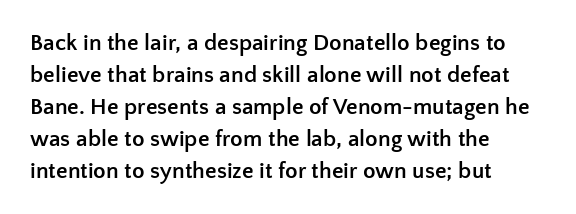
{"italic": "no", "bold": "yes", "underline": "no", "align": "left", "line_spacing": "normal", "line_spacing_ratio": 1.39, "letter_spacing": "normal", "letter_spacing_em": 0.0, "glyph_px": 23}
